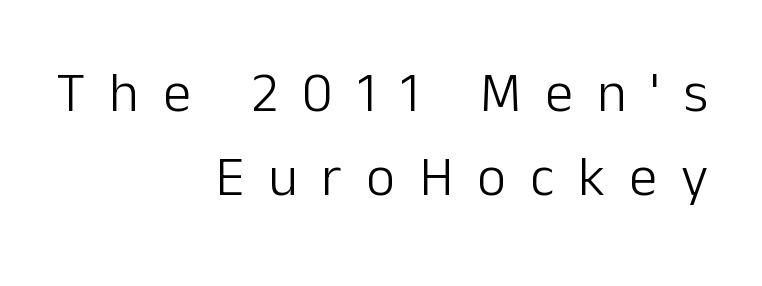
{"serif": "no", "italic": "no", "bold": "no", "weight": "light", "width": "normal", "stroke_contrast": "low", "x_height": "medium", "monospaced": "no", "underline": "no", "align": "right", "line_spacing": "normal", "line_spacing_ratio": 1.5, "letter_spacing": "wide", "letter_spacing_em": 0.43, "glyph_px": 56}
